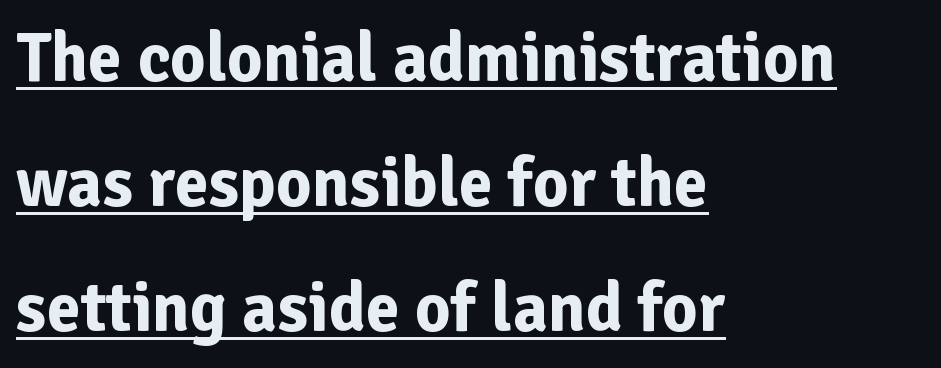
{"serif": "no", "italic": "no", "bold": "yes", "weight": "bold", "width": "normal", "stroke_contrast": "low", "x_height": "medium", "monospaced": "no", "underline": "yes", "align": "left", "line_spacing_ratio": 1.81, "letter_spacing": "normal", "letter_spacing_em": 0.0, "glyph_px": 69}
